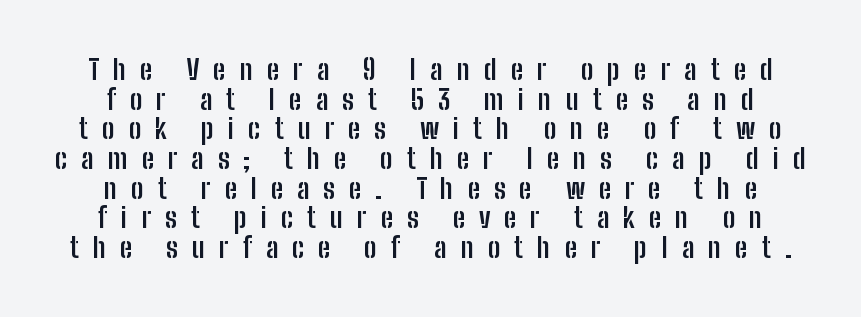
{"serif": "no", "italic": "no", "bold": "yes", "weight": "semibold", "width": "condensed", "stroke_contrast": "low", "x_height": "medium", "monospaced": "no", "underline": "no", "line_spacing": "tight", "line_spacing_ratio": 1.06, "letter_spacing": "wide", "letter_spacing_em": 0.5, "glyph_px": 28}
